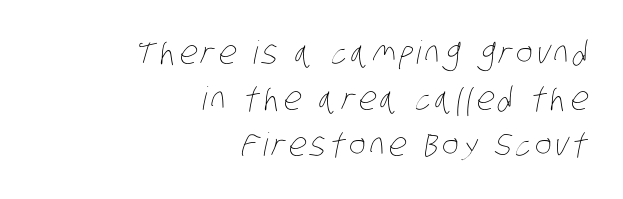
Q: Is the text bold? A: No.
Q: Is the text underlined? A: No.
Q: How is the paragraph aligned? A: Right-aligned.
Q: Is the spacing between lines tight, normal or loose? A: Normal.
Q: Width (condensed, normal, or wide)? A: Condensed.
Q: Stroke contrast? A: Low.
Q: x-height? A: Large.
Q: Monospaced? A: No.
